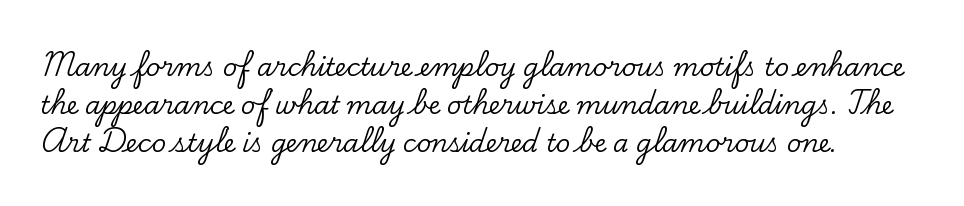
Q: Is the text italic (slanted)? A: Yes.
Q: Is the text underlined? A: No.
Q: Is the spacing between letters normal or unusually wide? A: Normal.
Q: Is the spacing between lines tight, normal or loose? A: Normal.
